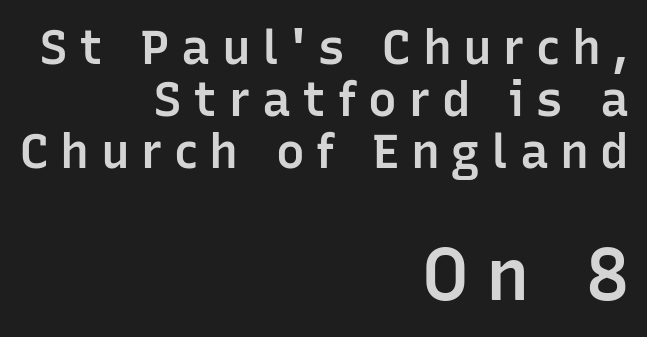
Q: Is the text bold? A: Semi-bold.
Q: Is the text italic (slanted)? A: No, it is upright.
Q: Is the typeface a serif or a sans-serif typeface? A: Sans-serif.
Q: Is the text underlined? A: No.
Q: How is the paragraph aligned? A: Right-aligned.
Q: Is the spacing between letters normal or unusually wide? A: Unusually wide.
Q: Is the spacing between lines tight, normal or loose? A: Tight.
Q: Which block of text is set in a larger size, the first (top) or the second (bottom)? A: The second (bottom) one.
Q: Width (condensed, normal, or wide)? A: Normal.
Q: Stroke contrast? A: Low.
Q: x-height? A: Medium.
Q: Monospaced? A: No.
